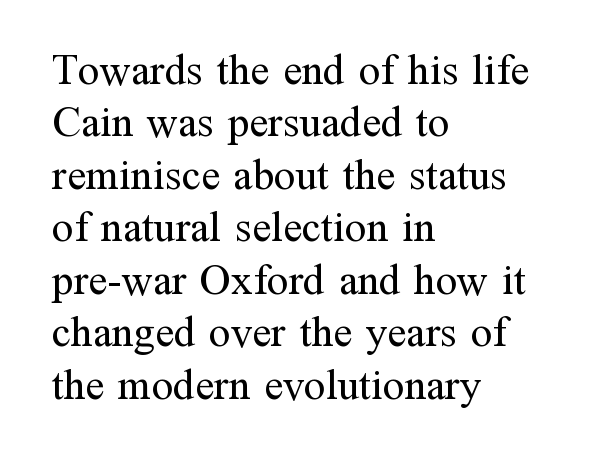
{"serif": "yes", "italic": "no", "bold": "no", "weight": "regular", "width": "normal", "stroke_contrast": "medium", "x_height": "medium", "monospaced": "no", "underline": "no", "align": "left", "line_spacing_ratio": 1.22, "letter_spacing": "normal", "letter_spacing_em": 0.0, "glyph_px": 43}
